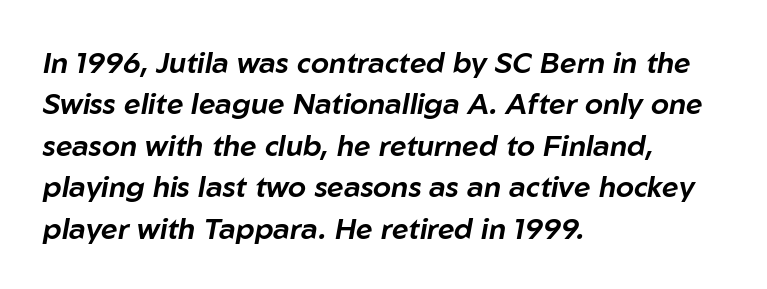
Each row of text sits above clean, open space. Spacing verdict: proportional, widths tailored to each character. The rendering anchors every line to the left-hand side. Caption: standard tracking, unaltered. Normally led — the rows are evenly, conventionally spaced. The passage shown leans; its letterforms are oblique.
